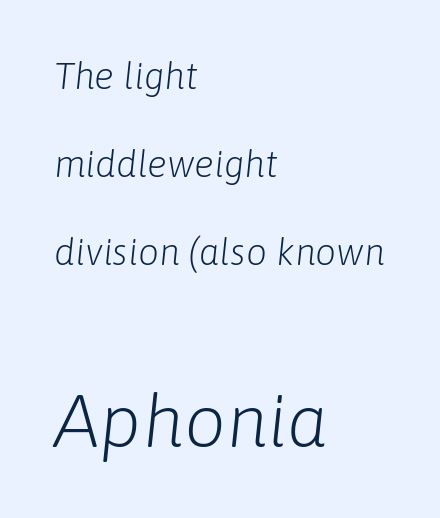
Q: Is the text bold? A: No.
Q: Is the text italic (slanted)? A: Yes, it leans right by about 6 degrees.
Q: Is the text underlined? A: No.
Q: How is the paragraph aligned? A: Left-aligned.
Q: Is the spacing between letters normal or unusually wide? A: Normal.
Q: Is the spacing between lines tight, normal or loose? A: Loose.
Q: Which block of text is set in a larger size, the first (top) or the second (bottom)? A: The second (bottom) one.
Q: Width (condensed, normal, or wide)? A: Normal.
Q: Stroke contrast? A: Low.
Q: x-height? A: Medium.
Q: Monospaced? A: No.
